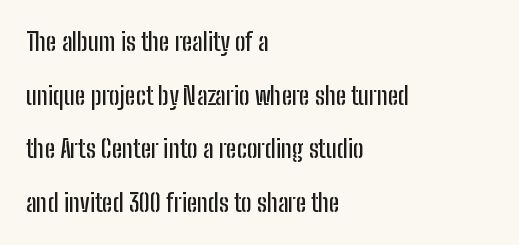
Q: Is the text italic (slanted)? A: No, it is upright.
Q: Is the text underlined? A: No.
Q: How is the paragraph aligned? A: Left-aligned.
Q: Is the spacing between letters normal or unusually wide? A: Normal.
Q: Is the spacing between lines tight, normal or loose? A: Loose.
